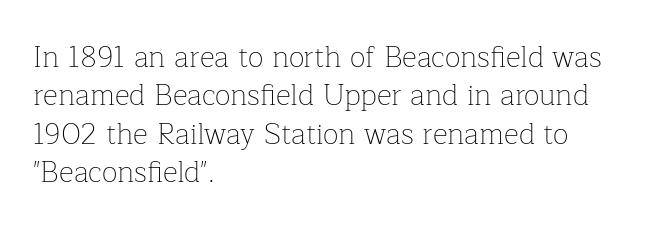
{"serif": "yes", "italic": "no", "bold": "no", "weight": "thin", "width": "normal", "stroke_contrast": "low", "x_height": "medium", "monospaced": "no", "underline": "no", "align": "left", "line_spacing": "normal", "line_spacing_ratio": 1.32, "letter_spacing": "normal", "letter_spacing_em": 0.0, "glyph_px": 29}
